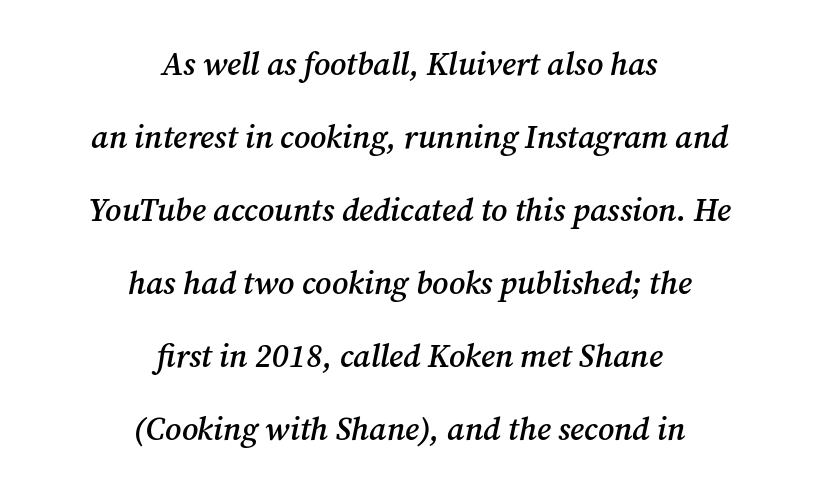
Q: Is the text bold? A: Semi-bold.
Q: Is the text italic (slanted)? A: Yes, it leans right by about 12 degrees.
Q: Is the typeface a serif or a sans-serif typeface? A: Serif.
Q: Is the text underlined? A: No.
Q: How is the paragraph aligned? A: Centered.
Q: Is the spacing between letters normal or unusually wide? A: Normal.
Q: Is the spacing between lines tight, normal or loose? A: Loose.
Q: Width (condensed, normal, or wide)? A: Normal.
Q: Stroke contrast? A: Medium.
Q: x-height? A: Medium.
Q: Monospaced? A: No.
